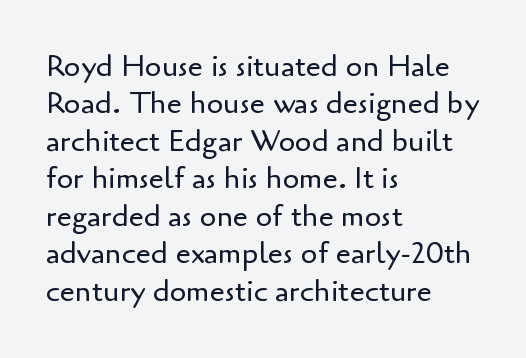
The image shows 30 px regular-weight sans-serif type, upright; set left-aligned, normal line spacing (1.25x), normal letter spacing, not underlined; low stroke contrast and a small x-height.
